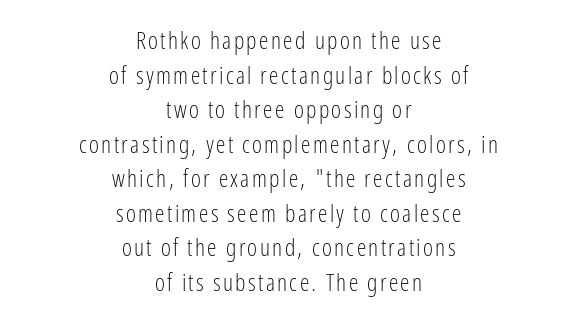
The characters are drawn with everyday or finer stroke widths. A centered setting, common on invitations and titles, is used for this passage. Words float on clear page, feet unadorned. Style check: upright. Regarding leading, the lines here are spaced in the standard way.
